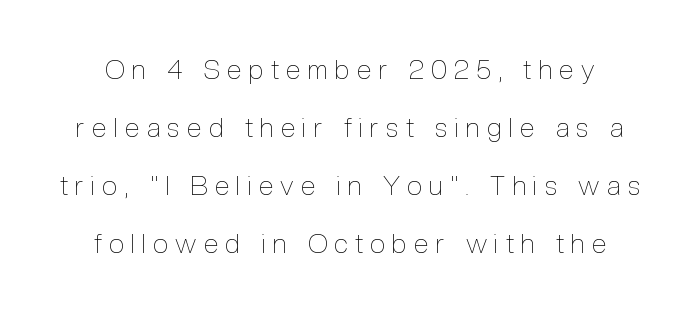
{"italic": "no", "bold": "no", "underline": "no", "line_spacing": "loose", "line_spacing_ratio": 2.15, "letter_spacing": "wide", "letter_spacing_em": 0.27, "glyph_px": 27}
